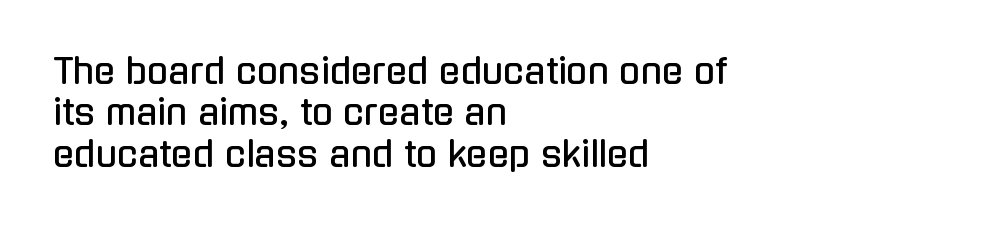
{"serif": "no", "italic": "no", "width": "condensed", "stroke_contrast": "low", "x_height": "medium", "monospaced": "no", "underline": "no", "align": "left", "line_spacing_ratio": 1.18, "letter_spacing": "normal", "letter_spacing_em": 0.0, "glyph_px": 35}
